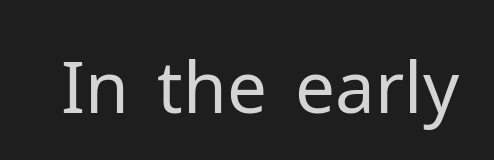
Q: Is the text bold? A: No.
Q: Is the text italic (slanted)? A: No, it is upright.
Q: Is the typeface a serif or a sans-serif typeface? A: Sans-serif.
Q: Is the text underlined? A: No.
Q: Is the spacing between letters normal or unusually wide? A: Normal.
Q: Width (condensed, normal, or wide)? A: Normal.
Q: Stroke contrast? A: Low.
Q: x-height? A: Medium.
Q: Monospaced? A: No.
